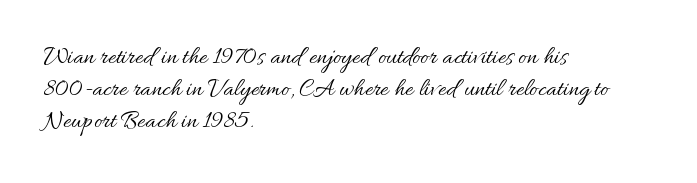
These lines keep a tight, regular rhythm from letter to letter. This sample is left-justified, so line endings fall wherever the words run out. The space between consecutive lines is moderate. The passage shown is not underscored anywhere. Stems and bowls with no extra thickness — not bold.
